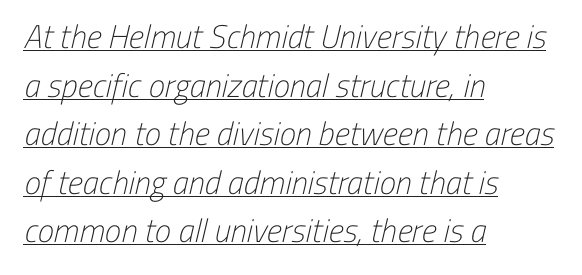
Q: Is the text bold? A: No.
Q: Is the typeface a serif or a sans-serif typeface? A: Sans-serif.
Q: Is the text underlined? A: Yes.
Q: How is the paragraph aligned? A: Left-aligned.
Q: Is the spacing between letters normal or unusually wide? A: Normal.
Q: Is the spacing between lines tight, normal or loose? A: Normal.
Q: Width (condensed, normal, or wide)? A: Condensed.
Q: Stroke contrast? A: Low.
Q: x-height? A: Medium.
Q: Monospaced? A: No.
